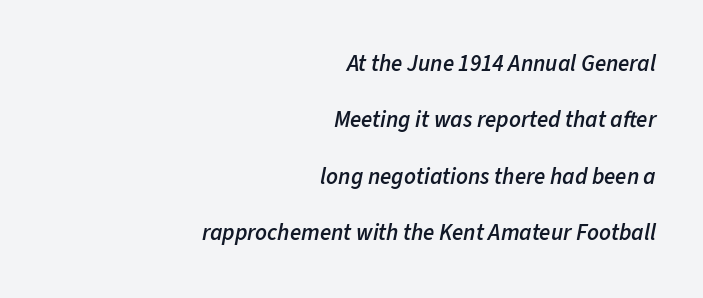
Q: Is the text bold? A: Semi-bold.
Q: Is the text italic (slanted)? A: Yes, it leans right by about 11 degrees.
Q: Is the text underlined? A: No.
Q: How is the paragraph aligned? A: Right-aligned.
Q: Is the spacing between letters normal or unusually wide? A: Normal.
Q: Is the spacing between lines tight, normal or loose? A: Loose.
